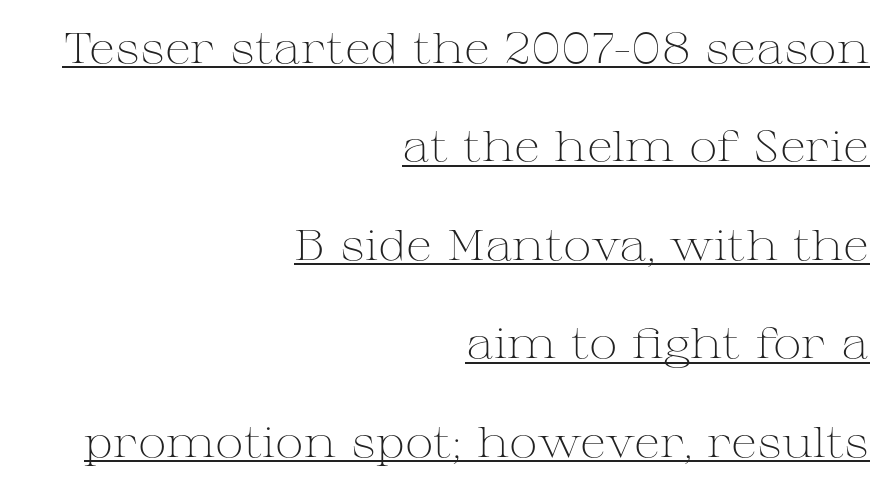
{"serif": "yes", "italic": "no", "bold": "no", "weight": "light", "width": "wide", "stroke_contrast": "medium", "x_height": "medium", "monospaced": "no", "underline": "yes", "align": "right", "line_spacing": "loose", "line_spacing_ratio": 2.29, "letter_spacing": "normal", "letter_spacing_em": 0.0, "glyph_px": 43}
